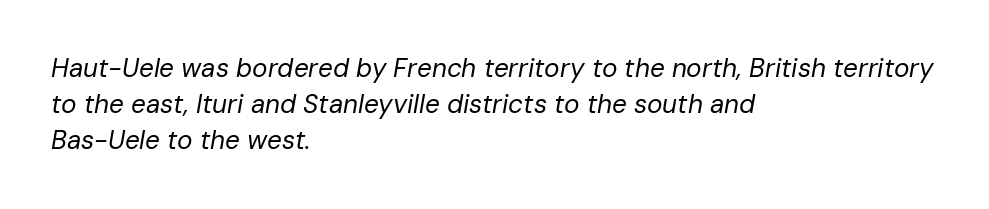
Q: Is the text bold? A: No.
Q: Is the text italic (slanted)? A: Yes, it leans right by about 10 degrees.
Q: Is the text underlined? A: No.
Q: How is the paragraph aligned? A: Left-aligned.
Q: Is the spacing between letters normal or unusually wide? A: Normal.
Q: Is the spacing between lines tight, normal or loose? A: Normal.
